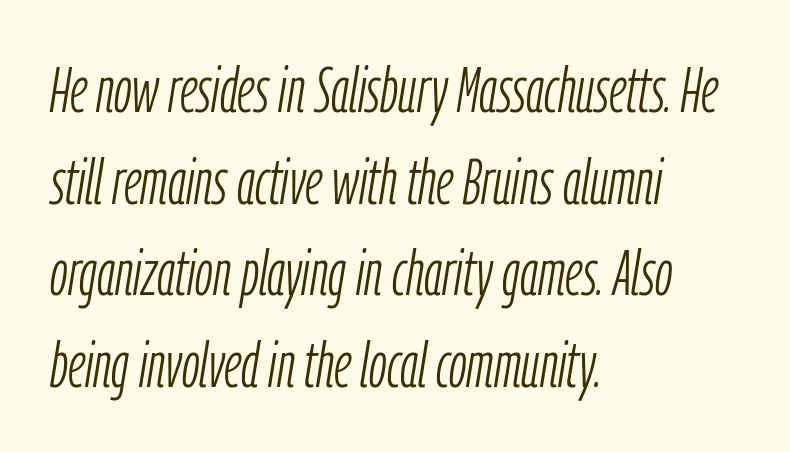
The image shows 64 px light, condensed type, italic (leaning right); set left-aligned, normal line spacing (1.43x), normal letter spacing, not underlined; low stroke contrast and a medium x-height.
